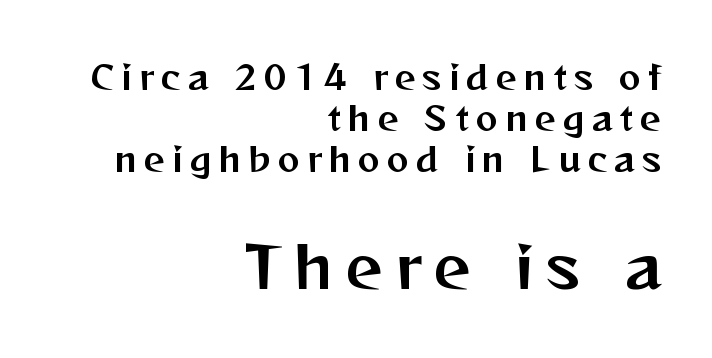
The image shows 58 px sans-serif type, upright; set right-aligned, normal line spacing (1.25x), unusually wide letter spacing (+0.22 em), not underlined; the second (bottom) block is 1.76x larger; medium stroke contrast and a medium x-height.
